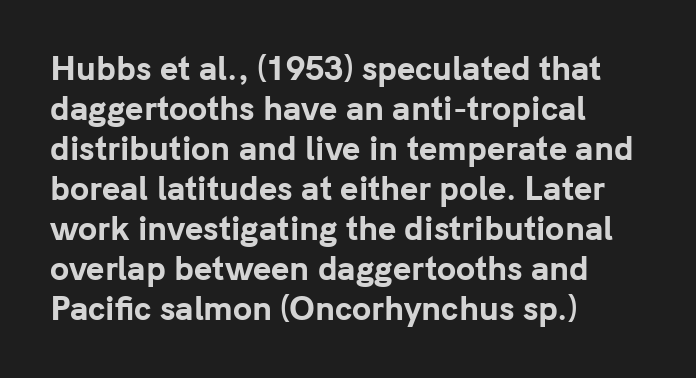
Q: Is the text bold? A: Yes.
Q: Is the text italic (slanted)? A: No, it is upright.
Q: Is the typeface a serif or a sans-serif typeface? A: Sans-serif.
Q: Is the text underlined? A: No.
Q: How is the paragraph aligned? A: Left-aligned.
Q: Is the spacing between letters normal or unusually wide? A: Normal.
Q: Is the spacing between lines tight, normal or loose? A: Normal.
Q: Width (condensed, normal, or wide)? A: Normal.
Q: Stroke contrast? A: Low.
Q: x-height? A: Medium.
Q: Monospaced? A: No.
